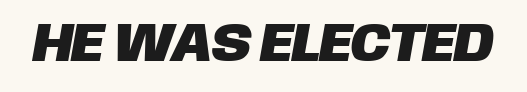
{"serif": "no", "width": "normal", "stroke_contrast": "low", "x_height": "large", "monospaced": "no", "underline": "no", "letter_spacing": "normal", "letter_spacing_em": 0.0, "glyph_px": 55}
